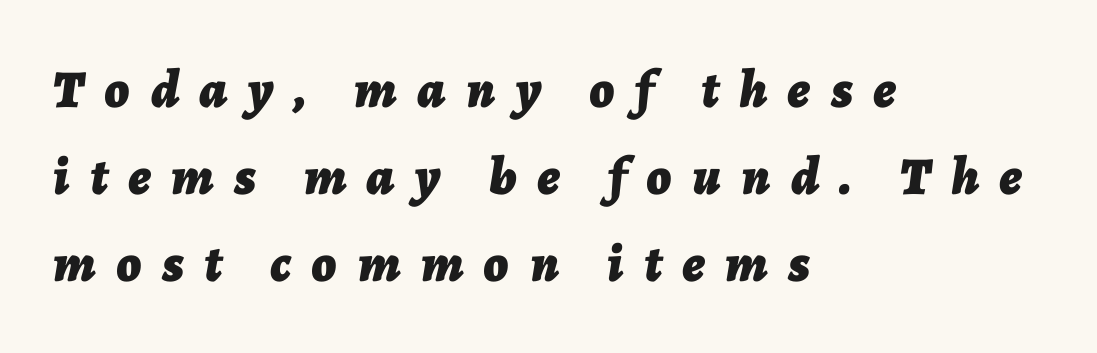
The image shows 53 px bold type, italic (leaning right); set left-aligned, normal line spacing (1.64x), unusually wide letter spacing (+0.39 em), not underlined; low stroke contrast and a medium x-height.
